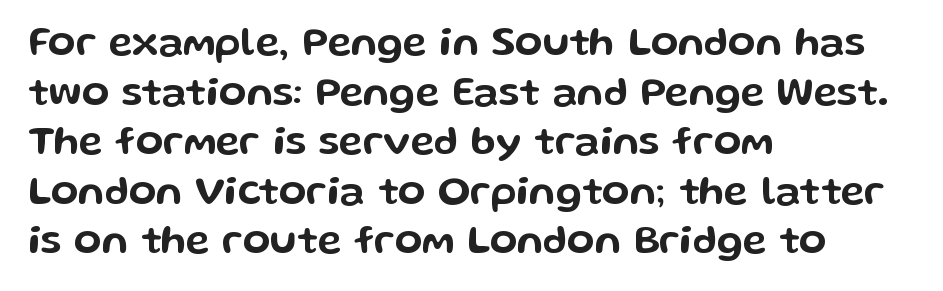
The text was rendered using a sans face with plain stroke endings. These lines keep a tight, regular rhythm from letter to letter. Rendered with straight, roman letterforms. Looks like regular typesetting: each glyph gets only the width it needs.
